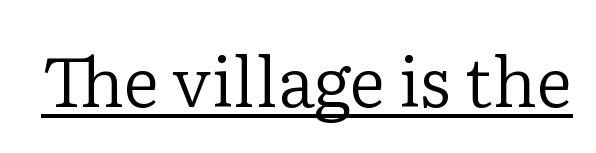
{"serif": "yes", "italic": "no", "bold": "no", "weight": "regular", "width": "normal", "stroke_contrast": "low", "x_height": "medium", "monospaced": "no", "underline": "yes", "letter_spacing": "normal", "letter_spacing_em": 0.0, "glyph_px": 70}
